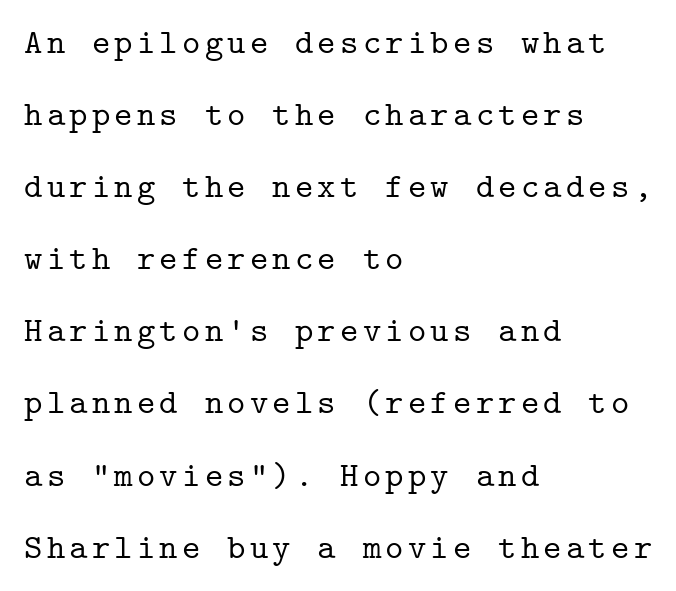
{"serif": "yes", "italic": "no", "width": "normal", "stroke_contrast": "low", "x_height": "medium", "monospaced": "yes", "underline": "no", "align": "left", "line_spacing": "loose", "line_spacing_ratio": 2.06, "glyph_px": 35}
